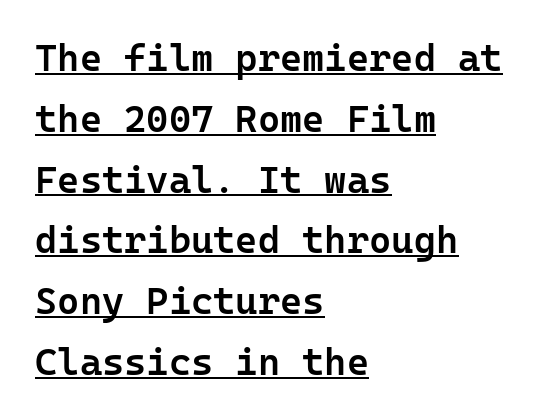
Q: Is the text bold? A: Semi-bold.
Q: Is the text italic (slanted)? A: No, it is upright.
Q: Is the typeface a serif or a sans-serif typeface? A: Sans-serif.
Q: Is the text underlined? A: Yes.
Q: How is the paragraph aligned? A: Left-aligned.
Q: Is the spacing between letters normal or unusually wide? A: Normal.
Q: Is the spacing between lines tight, normal or loose? A: Normal.
Q: Width (condensed, normal, or wide)? A: Normal.
Q: Stroke contrast? A: Low.
Q: x-height? A: Medium.
